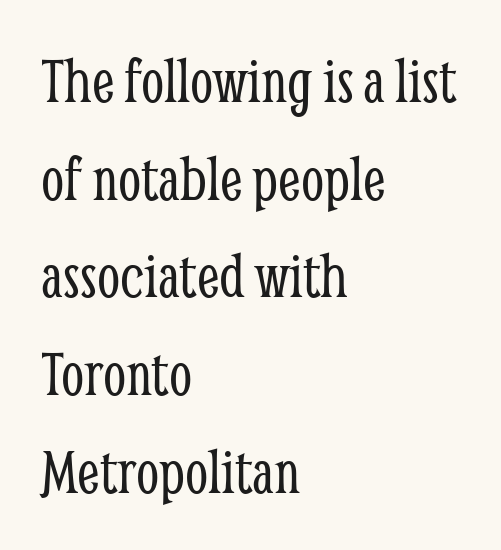
Q: Is the text bold? A: No.
Q: Is the text italic (slanted)? A: No, it is upright.
Q: Is the typeface a serif or a sans-serif typeface? A: Serif.
Q: Is the text underlined? A: No.
Q: How is the paragraph aligned? A: Left-aligned.
Q: Is the spacing between letters normal or unusually wide? A: Normal.
Q: Is the spacing between lines tight, normal or loose? A: Normal.
Q: Width (condensed, normal, or wide)? A: Condensed.
Q: Stroke contrast? A: Low.
Q: x-height? A: Medium.
Q: Monospaced? A: No.
